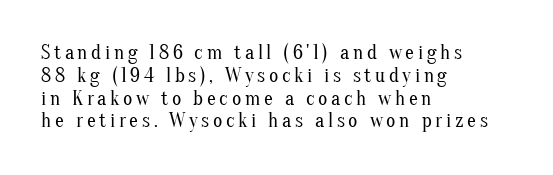
Q: Is the text bold? A: No.
Q: Is the text italic (slanted)? A: No, it is upright.
Q: Is the text underlined? A: No.
Q: How is the paragraph aligned? A: Left-aligned.
Q: Is the spacing between lines tight, normal or loose? A: Tight.
